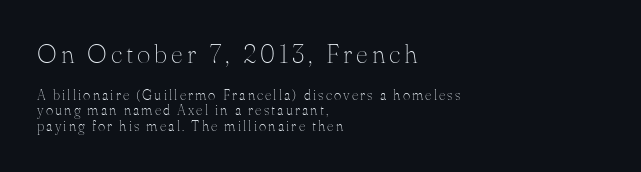
The image shows 26 px text type, upright; set left-aligned, tight line spacing (1.09x), not underlined; the first (top) block is 1.86x larger.
